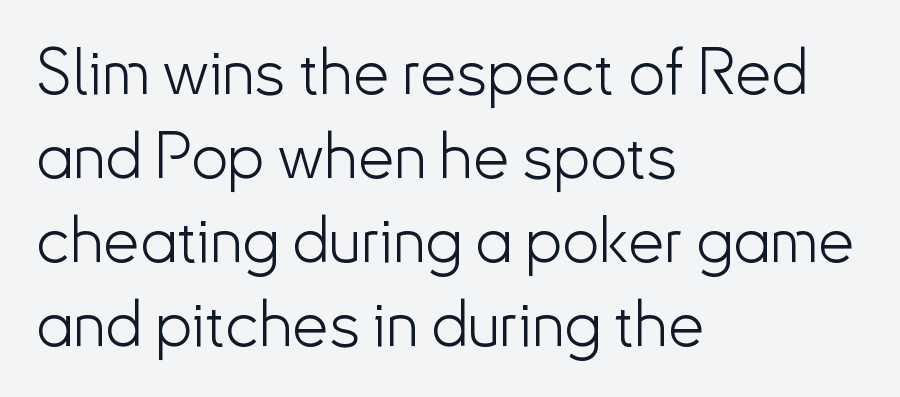
Q: Is the text bold? A: No.
Q: Is the text italic (slanted)? A: No, it is upright.
Q: Is the typeface a serif or a sans-serif typeface? A: Sans-serif.
Q: Is the text underlined? A: No.
Q: How is the paragraph aligned? A: Left-aligned.
Q: Is the spacing between letters normal or unusually wide? A: Normal.
Q: Is the spacing between lines tight, normal or loose? A: Normal.
Q: Width (condensed, normal, or wide)? A: Normal.
Q: Stroke contrast? A: Low.
Q: x-height? A: Small.
Q: Monospaced? A: No.
